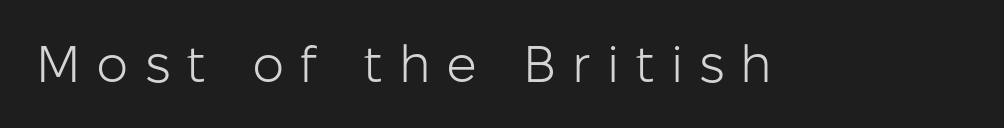
What kind of face is this? One without serifs — a sans. The rendering uses natural spacing where letterforms have individual widths. The gaps between neighbouring characters are conspicuously large. Glance below the letters and you will spot only blank space.
